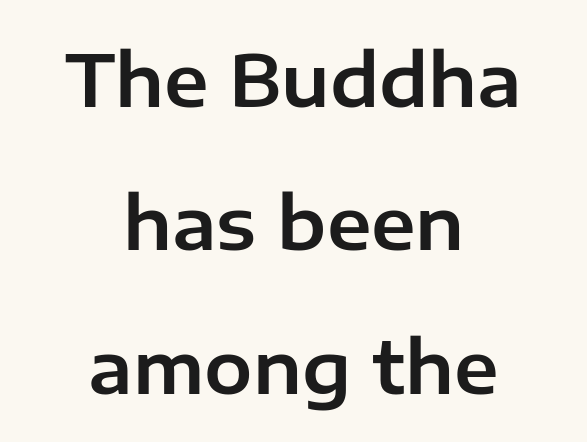
{"serif": "no", "italic": "no", "width": "normal", "stroke_contrast": "low", "x_height": "medium", "monospaced": "no", "underline": "no", "align": "center", "line_spacing": "loose", "line_spacing_ratio": 1.99, "letter_spacing": "normal", "letter_spacing_em": 0.0, "glyph_px": 72}
